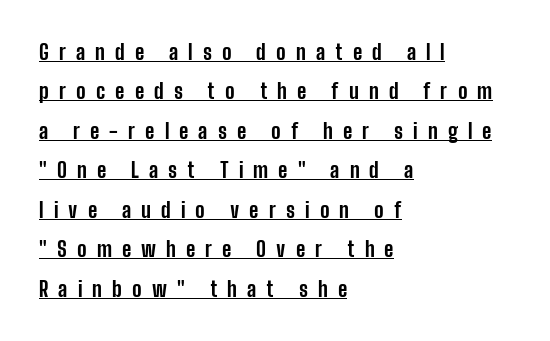
{"italic": "no", "bold": "yes", "underline": "yes", "align": "left", "line_spacing_ratio": 1.88, "letter_spacing": "wide", "letter_spacing_em": 0.48, "glyph_px": 21}
